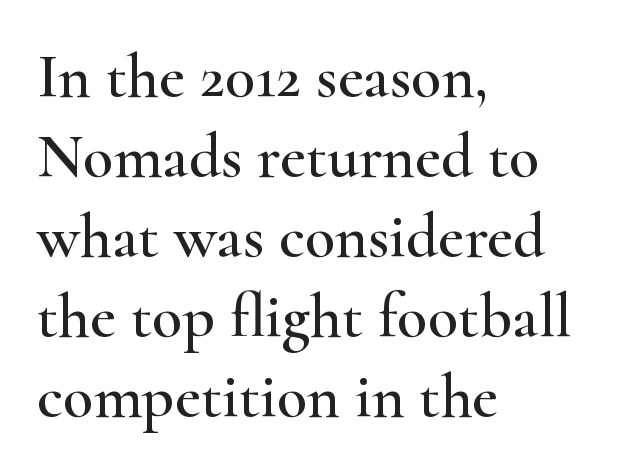
One-word summary of the alignment: left. Does the lettering tilt? It doesn't — this is upright. Check where the strokes stop: tiny serifs finish them off. Underlining? Definitely not there.
